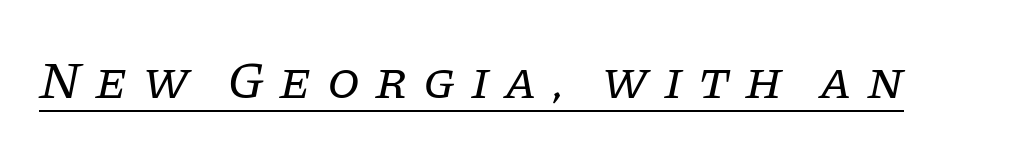
The image shows 53 px regular-weight serif type, italic (leaning right); set unusually wide letter spacing (+0.28 em), underlined; low stroke contrast and a large x-height.
